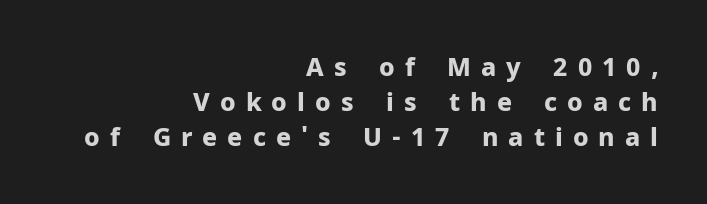
{"italic": "no", "bold": "yes", "underline": "no", "align": "right", "line_spacing": "normal", "line_spacing_ratio": 1.41, "letter_spacing": "wide", "letter_spacing_em": 0.4, "glyph_px": 25}
